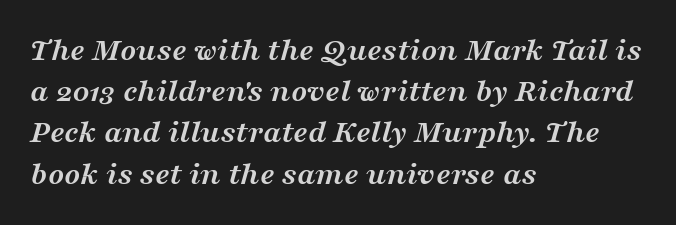
The image shows 33 px semibold, wide serif type, italic (leaning right); set left-aligned, normal line spacing (1.25x), normal letter spacing, not underlined; medium stroke contrast and a medium x-height.
